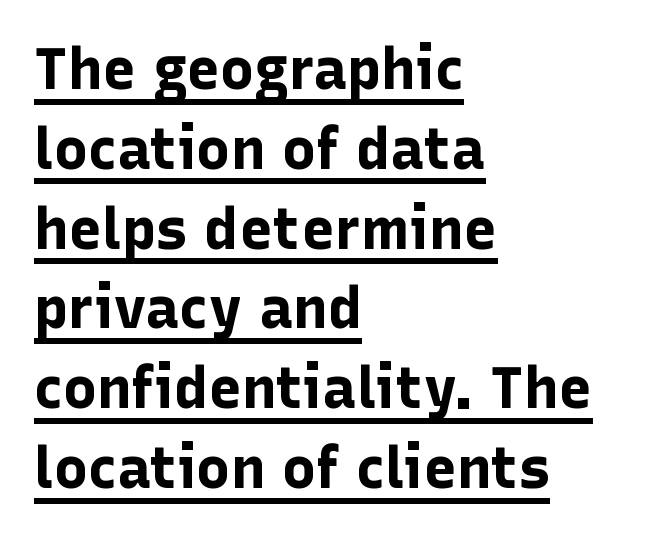
Q: Is the text bold? A: Yes.
Q: Is the text italic (slanted)? A: No, it is upright.
Q: Is the typeface a serif or a sans-serif typeface? A: Sans-serif.
Q: Is the text underlined? A: Yes.
Q: How is the paragraph aligned? A: Left-aligned.
Q: Is the spacing between letters normal or unusually wide? A: Normal.
Q: Is the spacing between lines tight, normal or loose? A: Normal.
Q: Width (condensed, normal, or wide)? A: Normal.
Q: Stroke contrast? A: Low.
Q: x-height? A: Medium.
Q: Monospaced? A: No.
